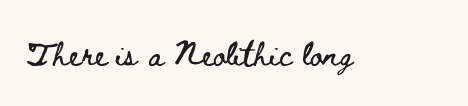
The image shows 24 px text type; set normal letter spacing, not underlined.
